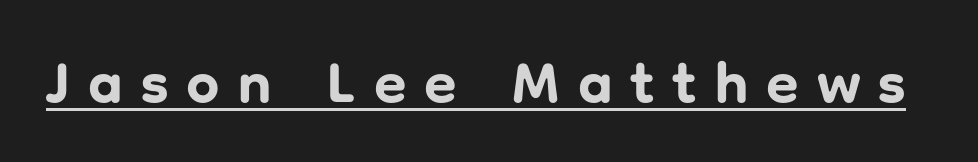
The image shows 59 px bold sans-serif type, upright; set unusually wide letter spacing (+0.3 em), underlined; low stroke contrast and a medium x-height.
